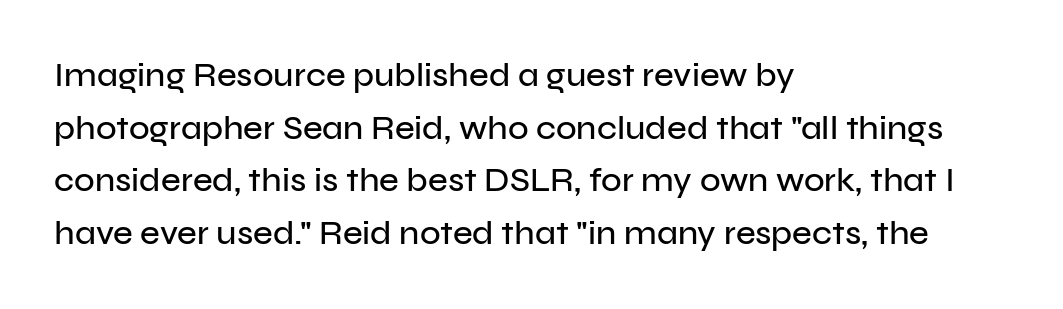
Q: Is the text italic (slanted)? A: No, it is upright.
Q: Is the typeface a serif or a sans-serif typeface? A: Sans-serif.
Q: Is the text underlined? A: No.
Q: How is the paragraph aligned? A: Left-aligned.
Q: Is the spacing between letters normal or unusually wide? A: Normal.
Q: Is the spacing between lines tight, normal or loose? A: Normal.
Q: Width (condensed, normal, or wide)? A: Normal.
Q: Stroke contrast? A: Low.
Q: x-height? A: Medium.
Q: Monospaced? A: No.
